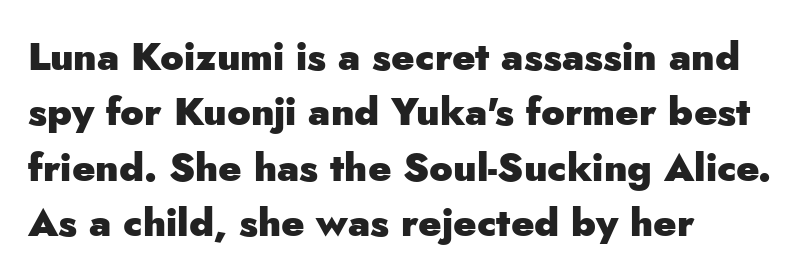
Is the type bold? Yes — the strokes are clearly thick and heavy. Horizontal alignment here is leftward, the default for most running prose. Beneath every word, the page is bare. Think of a printed novel: that variable character pitch is what you see here.
